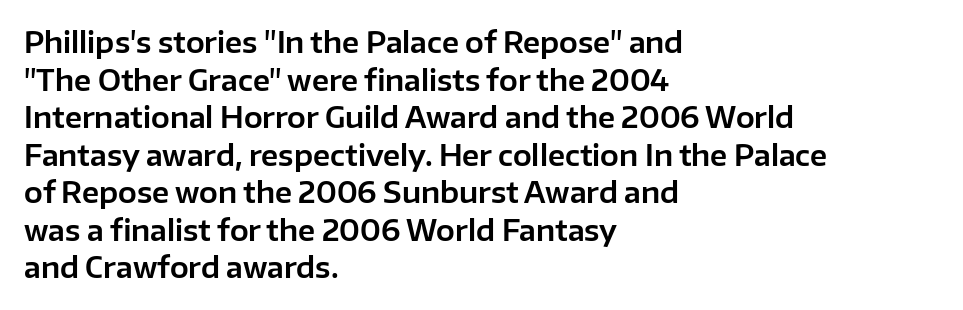
Is there much room between lines? A standard amount, neither cramped nor airy. The face used here is a sans, in the tradition of grotesques and geometrics. This sample uses plain, unmodified letter spacing. You can tell it's not italic because the verticals are truly vertical.
